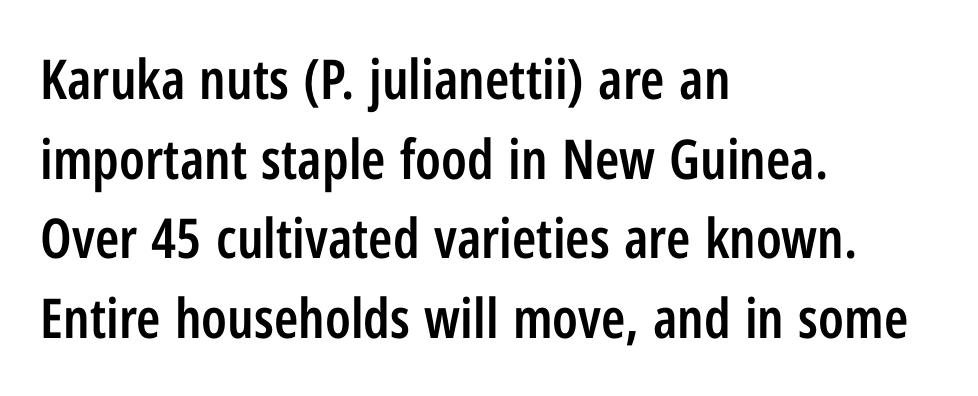
The image shows 55 px semibold, condensed sans-serif type, upright; set left-aligned, normal line spacing (1.45x), normal letter spacing, not underlined; low stroke contrast and a medium x-height.
